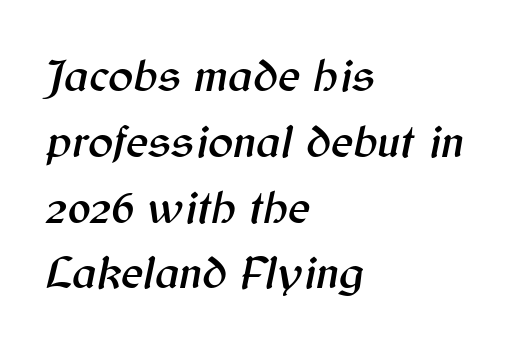
The image shows 47 px text type, italic (leaning right); set left-aligned, normal line spacing (1.4x), normal letter spacing, not underlined; medium stroke contrast and a medium x-height.
